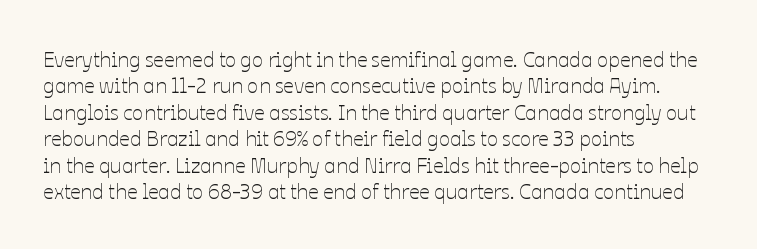
The rendering uses a moderate line-height, typical for paragraphs. Only glyphs here, with clear space below each row. The passage is arranged the way most books set body copy — flush left. Spacing between characters is what you'd get straight out of the box.
